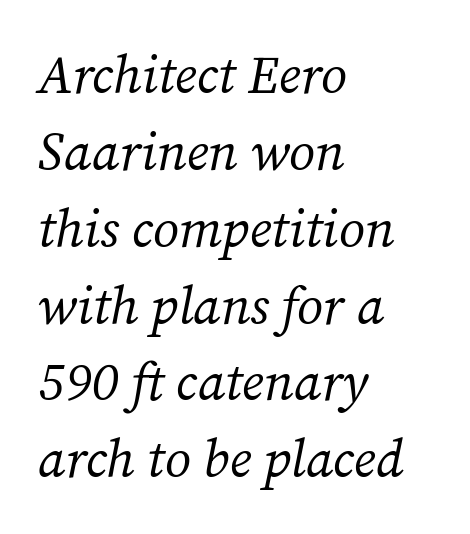
Weight class: somewhere from thin through regular. A typesetter would call this proportional, since set widths differ per character. Underline: absent. This sample uses an oblique cut, with every glyph tilted off the vertical. Letterform terminals end in serifs throughout the passage.
